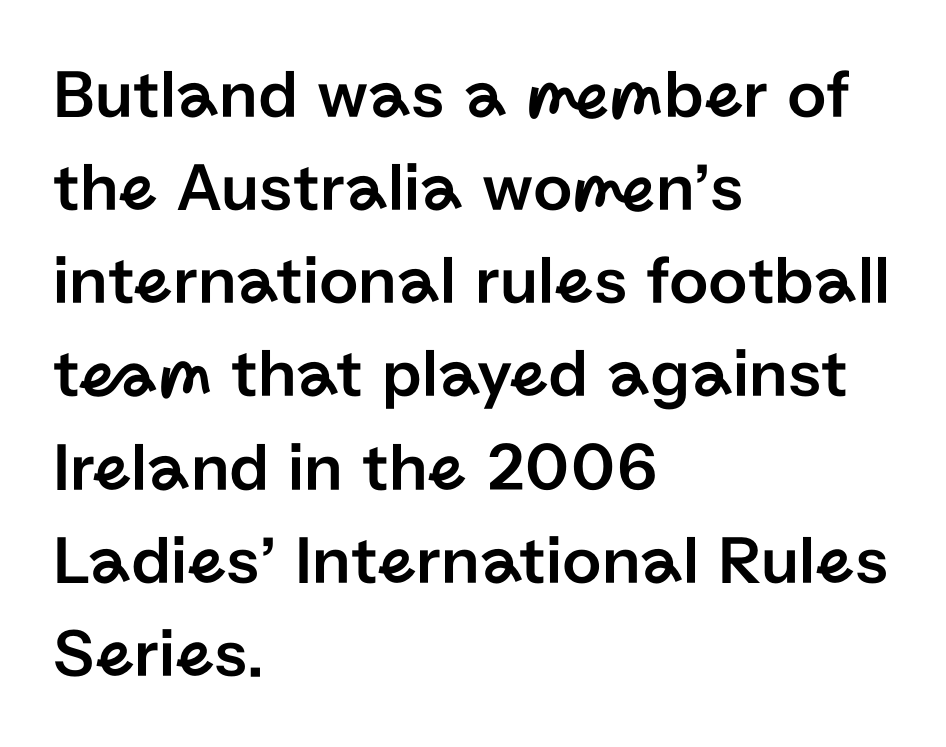
Observe the absence of serifs on each vertical stroke in this sample. Is there any slant? The stems are plumb. Default kerning and tracking; the words read as compact shapes. No word sits above an underline. Visually the block forms a straight wall on the left and a jagged coastline on the right. You could not count columns in this text — the font is proportionally spaced.
